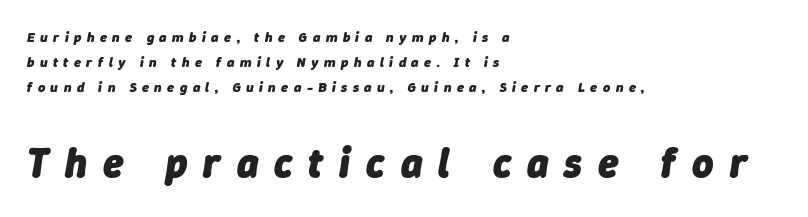
Thick stems and heavy bowls — unmistakably bold. The whole block is typeset with a tilt. Letters rest on an invisible, unmarked baseline. The horizontal fit of the characters is loose and conspicuously gappy. Each line starts at the same left margin while the right side varies.
